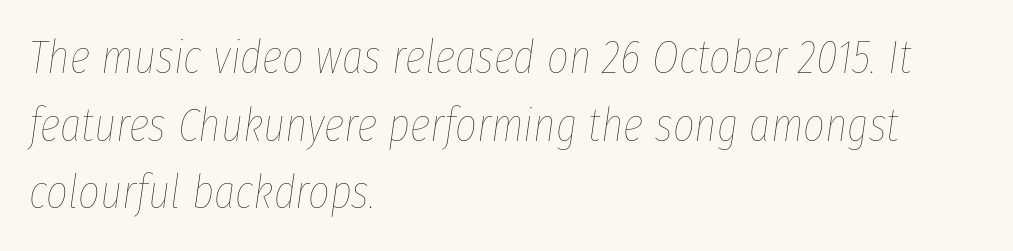
Q: Is the text bold? A: No.
Q: Is the text italic (slanted)? A: Yes, it leans right by about 8 degrees.
Q: Is the text underlined? A: No.
Q: How is the paragraph aligned? A: Left-aligned.
Q: Is the spacing between letters normal or unusually wide? A: Normal.
Q: Is the spacing between lines tight, normal or loose? A: Normal.
Q: Width (condensed, normal, or wide)? A: Condensed.
Q: Stroke contrast? A: Low.
Q: x-height? A: Medium.
Q: Monospaced? A: No.
